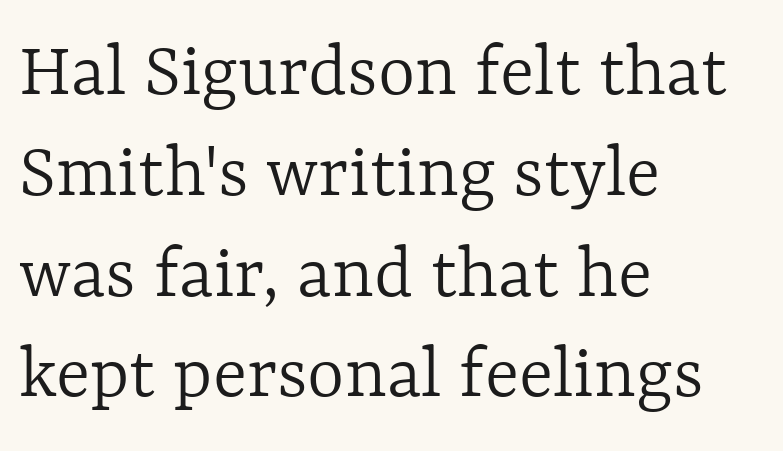
The image shows 80 px light type, upright; set left-aligned, normal line spacing (1.26x), normal letter spacing, not underlined; a medium x-height.
